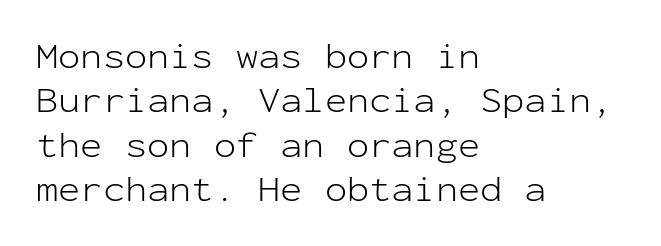
Q: Is the text bold? A: No.
Q: Is the text italic (slanted)? A: No, it is upright.
Q: Is the typeface a serif or a sans-serif typeface? A: Sans-serif.
Q: Is the text underlined? A: No.
Q: How is the paragraph aligned? A: Left-aligned.
Q: Is the spacing between letters normal or unusually wide? A: Normal.
Q: Width (condensed, normal, or wide)? A: Normal.
Q: Stroke contrast? A: Low.
Q: x-height? A: Medium.
Q: Monospaced? A: Yes.
